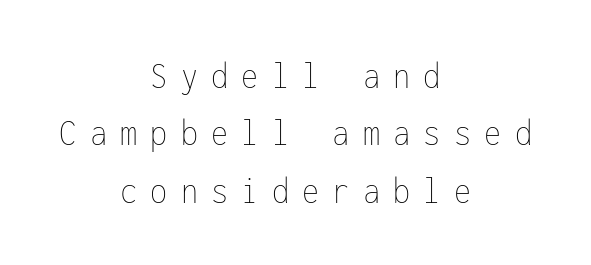
The passage shown is not bold in any degree. The rendering inserts visible extra space after every character. If you folded the block vertically in half, each line would mirror itself in length. The rows are spaced the way most documents space them.
